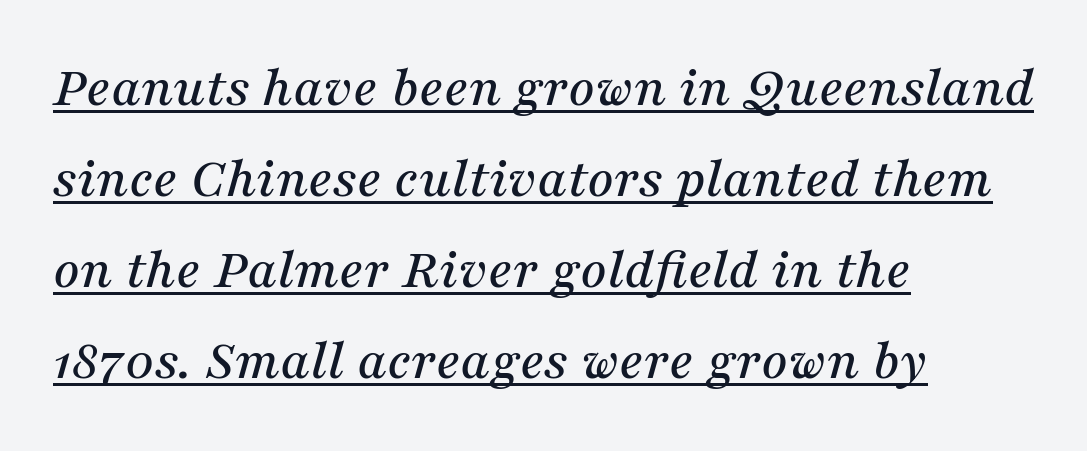
The image shows 58 px serif type, italic (leaning right); set left-aligned, normal line spacing (1.57x), normal letter spacing, underlined; medium stroke contrast and a medium x-height.
